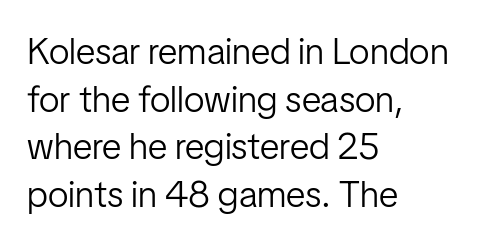
{"serif": "no", "italic": "no", "bold": "no", "weight": "light", "width": "condensed", "stroke_contrast": "low", "x_height": "medium", "monospaced": "no", "underline": "no", "align": "left", "line_spacing": "normal", "line_spacing_ratio": 1.29, "letter_spacing": "normal", "letter_spacing_em": 0.0, "glyph_px": 37}
